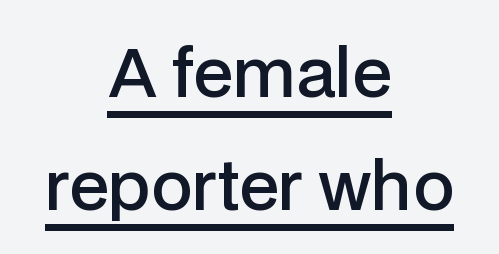
Q: Is the text bold? A: Semi-bold.
Q: Is the text italic (slanted)? A: No, it is upright.
Q: Is the typeface a serif or a sans-serif typeface? A: Sans-serif.
Q: Is the text underlined? A: Yes.
Q: How is the paragraph aligned? A: Centered.
Q: Is the spacing between letters normal or unusually wide? A: Normal.
Q: Width (condensed, normal, or wide)? A: Normal.
Q: Stroke contrast? A: Low.
Q: x-height? A: Medium.
Q: Monospaced? A: No.
